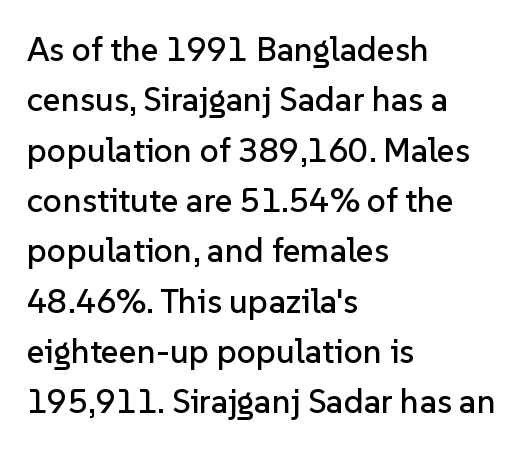
Q: Is the text italic (slanted)? A: No, it is upright.
Q: Is the typeface a serif or a sans-serif typeface? A: Sans-serif.
Q: Is the text underlined? A: No.
Q: How is the paragraph aligned? A: Left-aligned.
Q: Is the spacing between letters normal or unusually wide? A: Normal.
Q: Is the spacing between lines tight, normal or loose? A: Normal.
Q: Width (condensed, normal, or wide)? A: Normal.
Q: Stroke contrast? A: Low.
Q: x-height? A: Medium.
Q: Monospaced? A: No.
